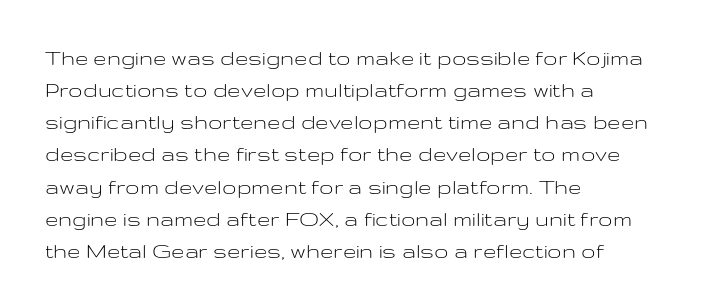
{"italic": "no", "bold": "no", "underline": "no", "align": "left", "line_spacing": "normal", "line_spacing_ratio": 1.34, "letter_spacing": "normal", "letter_spacing_em": 0.0, "glyph_px": 24}
